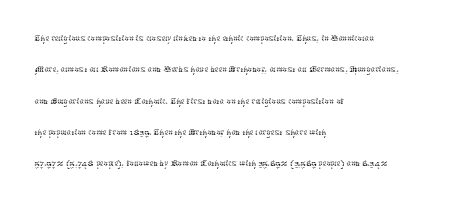
{"italic": "no", "bold": "no", "underline": "no", "align": "left", "line_spacing": "normal", "line_spacing_ratio": 1.49, "letter_spacing": "normal", "letter_spacing_em": 0.0, "glyph_px": 21}
